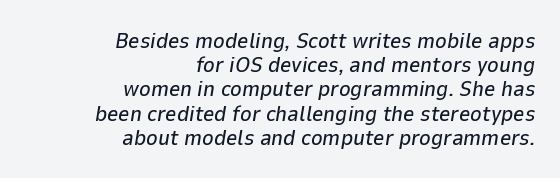
Q: Is the text italic (slanted)? A: Yes, it leans right by about 9 degrees.
Q: Is the text underlined? A: No.
Q: How is the paragraph aligned? A: Right-aligned.
Q: Is the spacing between letters normal or unusually wide? A: Normal.
Q: Is the spacing between lines tight, normal or loose? A: Tight.
